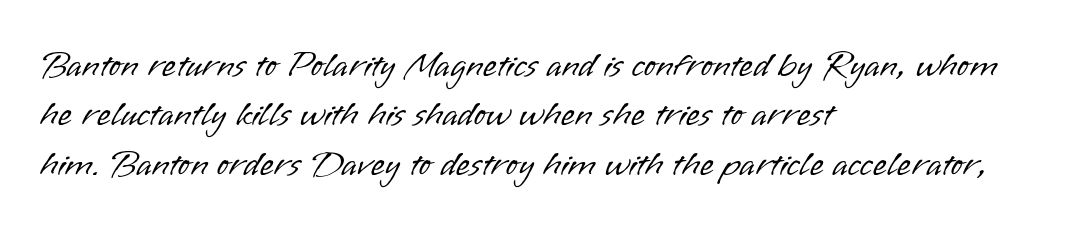
{"serif": "no", "bold": "no", "weight": "light", "width": "normal", "stroke_contrast": "low", "x_height": "small", "monospaced": "no", "underline": "no", "align": "left", "line_spacing": "normal", "line_spacing_ratio": 1.37, "letter_spacing": "normal", "letter_spacing_em": 0.0, "glyph_px": 36}
